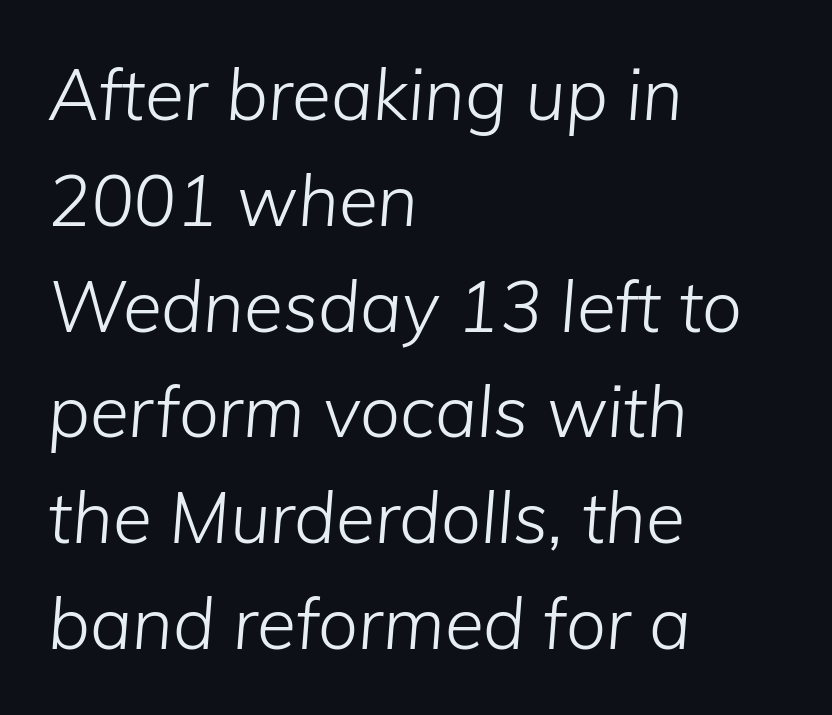
Q: Is the text bold? A: No.
Q: Is the text italic (slanted)? A: Yes, it leans right by about 5 degrees.
Q: Is the text underlined? A: No.
Q: How is the paragraph aligned? A: Left-aligned.
Q: Is the spacing between letters normal or unusually wide? A: Normal.
Q: Is the spacing between lines tight, normal or loose? A: Normal.
Q: Width (condensed, normal, or wide)? A: Normal.
Q: Stroke contrast? A: Low.
Q: x-height? A: Medium.
Q: Monospaced? A: No.
